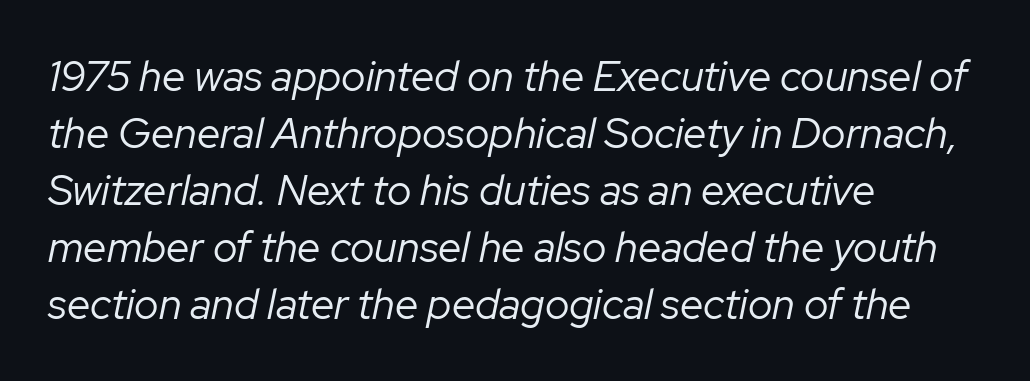
Q: Is the text bold? A: No.
Q: Is the text italic (slanted)? A: Yes, it leans right by about 12 degrees.
Q: Is the text underlined? A: No.
Q: How is the paragraph aligned? A: Left-aligned.
Q: Is the spacing between letters normal or unusually wide? A: Normal.
Q: Is the spacing between lines tight, normal or loose? A: Normal.
Q: Width (condensed, normal, or wide)? A: Normal.
Q: Stroke contrast? A: Low.
Q: x-height? A: Medium.
Q: Monospaced? A: No.
